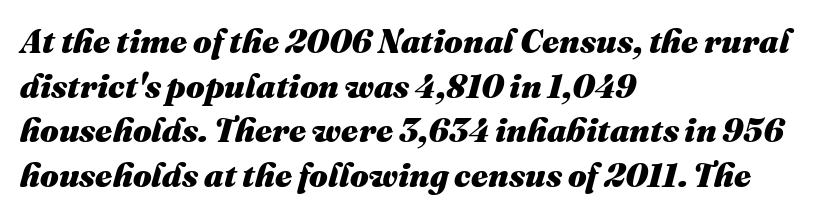
The axis of the letterforms is tilted away from vertical. Spacing verdict: proportional, widths tailored to each character. Notice how descenders clear the ascenders below comfortably — that's standard leading. No extra tracking has been applied to these lines. Casual observation: everything's shoved over to the left.
